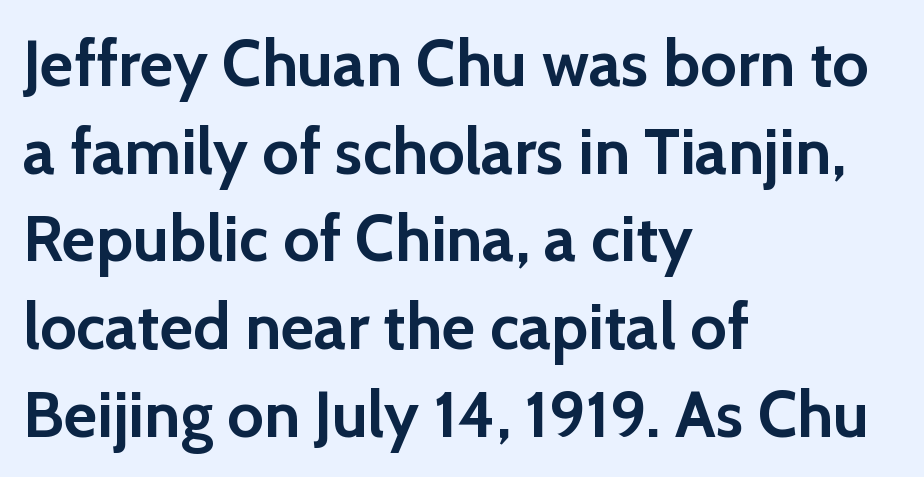
These lines stack with their left ends in a neat column. A full-strength bold gives these letters their thick strokes. Look at the bottom of the vertical strokes: they stop flat, with no serifs. Default kerning and tracking; the words read as compact shapes. Compared with typical paragraphs, the rows here are spaced about the same.
